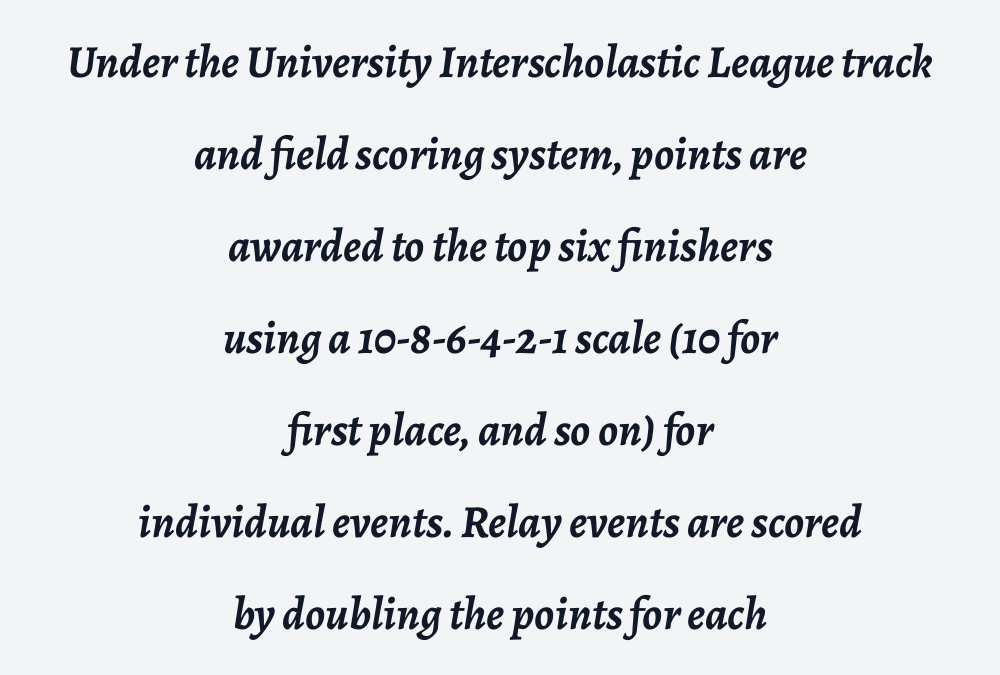
The zone under the glyphs is completely vacant. Both edges are ragged and mirror each other, which tells us the setting is centered. Style check: oblique. You could not count columns in this text — the font is proportionally spaced. How would I describe the line gaps? Wide and relaxed.
